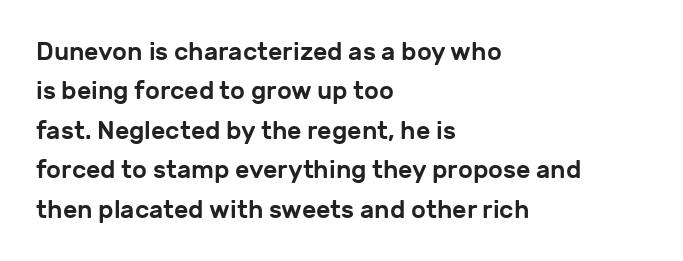
The setting favours the left margin, as ordinary paragraphs usually do. Is there any slant? The stems are plumb. A bare baseline throughout the passage. The letterforms sit shoulder to shoulder at normal distance. These lines sit exactly where default settings would place them.
